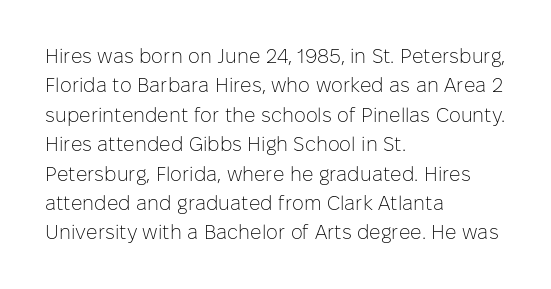
Look at the tracking — it's just the regular setting, nothing added. This sample keeps an unexceptional amount of space between lines. A typesetter would mark this as roman, not italic. Each row of text sits above clean, open space. Ink coverage per letter is moderate at most. This rendering uses left alignment, leaving the right contour irregular.
